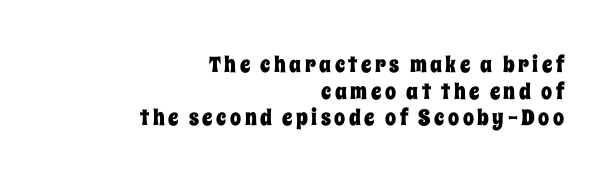
The image shows 22 px text type, upright; set right-aligned, line spacing 1.21x, not underlined.
